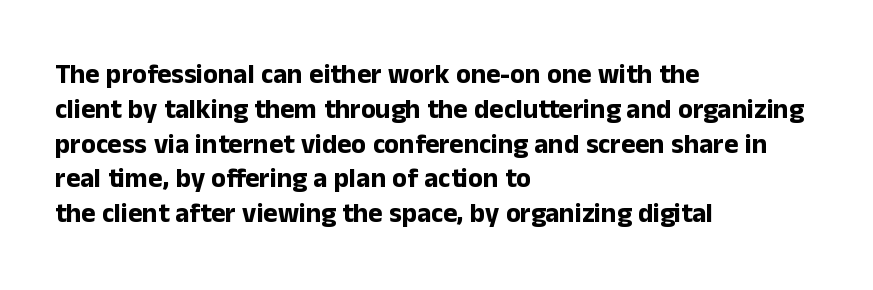
The words here are not underlined. Style check: upright. Typesetter's note: full bold, strokes at maximum text heaviness. Left-aligned paragraph, ragged on the right. One glance says typical: line gaps are just what's usual. Look at the tracking — it's just the regular setting, nothing added.
